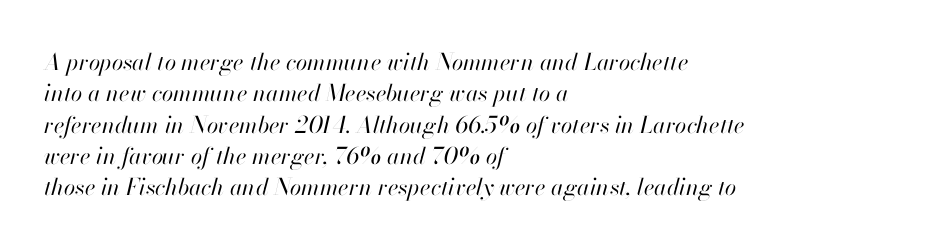
{"italic": "yes", "lean": "right", "slant_degrees": 13, "bold": "no", "underline": "no", "align": "left", "line_spacing": "normal", "line_spacing_ratio": 1.36, "letter_spacing": "normal", "letter_spacing_em": 0.0, "glyph_px": 23}
